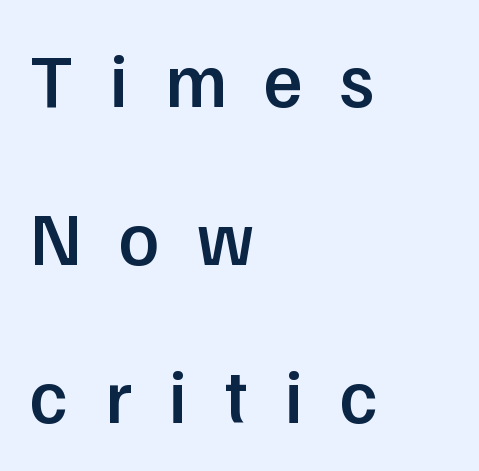
{"serif": "no", "italic": "no", "bold": "semi", "weight": "semibold", "width": "normal", "stroke_contrast": "low", "x_height": "medium", "monospaced": "no", "underline": "no", "align": "left", "line_spacing": "loose", "line_spacing_ratio": 2.11, "letter_spacing": "wide", "letter_spacing_em": 0.49, "glyph_px": 75}
